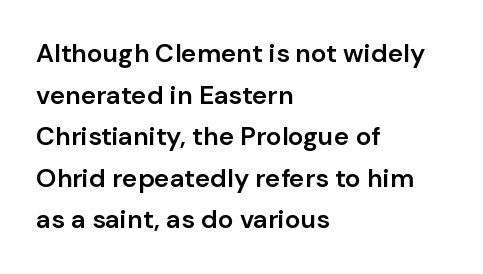
{"italic": "no", "bold": "semi", "underline": "no", "align": "left", "line_spacing": "normal", "line_spacing_ratio": 1.6, "letter_spacing": "normal", "letter_spacing_em": 0.0, "glyph_px": 26}
